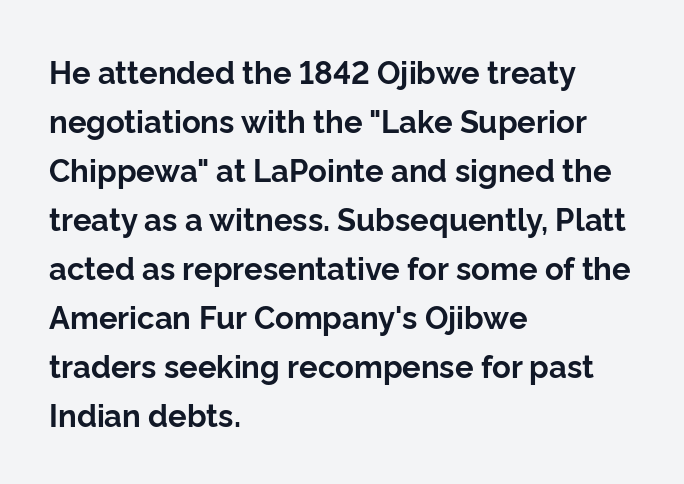
The image shows 31 px bold sans-serif type, upright; set left-aligned, normal line spacing (1.58x), normal letter spacing, not underlined; low stroke contrast and a medium x-height.
